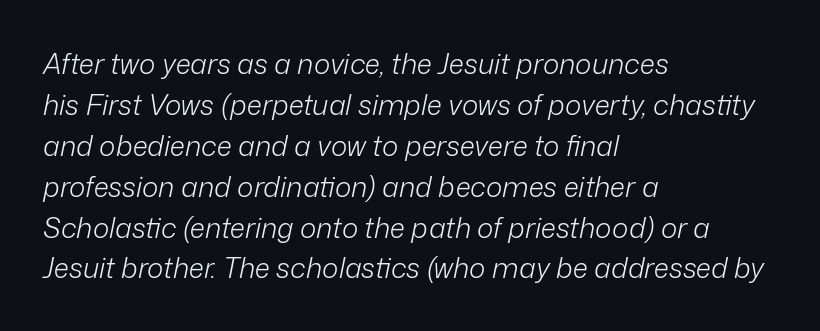
Where is the straight margin? On the left. Is the letter spacing exaggerated? No — it looks like the ordinary default. Note the varied advance widths — an 'i' is clearly narrower than an 'm'. Compared with ordinary roman type, these characters are visibly tilted. These lines sit exactly where default settings would place them.
